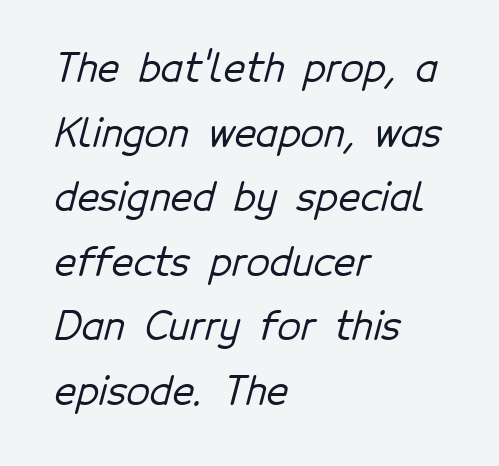
{"serif": "no", "width": "normal", "stroke_contrast": "low", "x_height": "medium", "monospaced": "no", "underline": "no", "align": "left", "line_spacing": "normal", "line_spacing_ratio": 1.7, "letter_spacing": "normal", "letter_spacing_em": 0.0, "glyph_px": 38}
